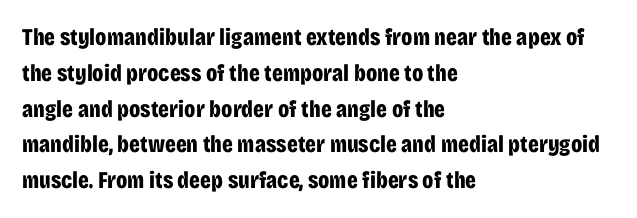
The image shows 24 px bold type, upright; set left-aligned, normal line spacing (1.49x), normal letter spacing, not underlined.
